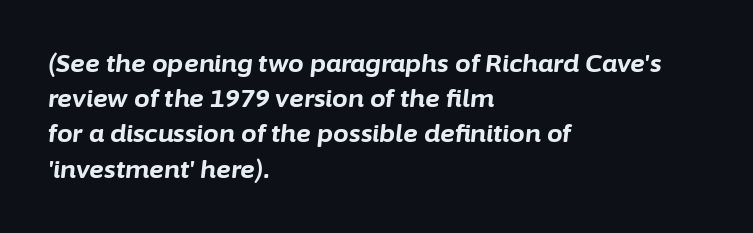
Q: Is the text bold? A: Yes.
Q: Is the text italic (slanted)? A: Yes, it leans right by about 6 degrees.
Q: Is the text underlined? A: No.
Q: How is the paragraph aligned? A: Left-aligned.
Q: Is the spacing between letters normal or unusually wide? A: Normal.
Q: Is the spacing between lines tight, normal or loose? A: Normal.
